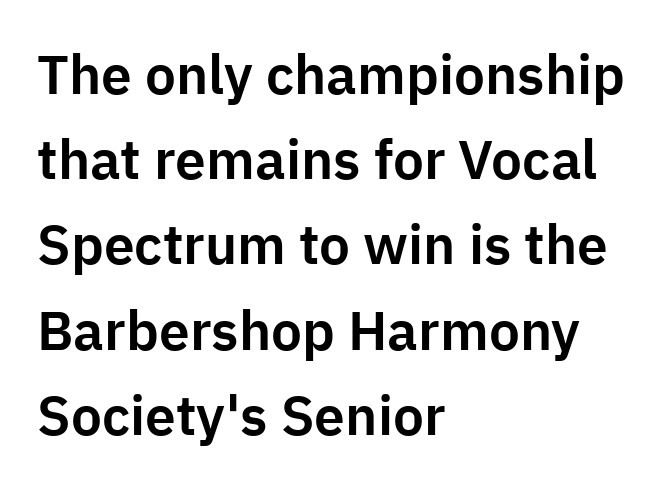
Do the characters align in a grid? No, the font is proportional. Style check: upright. Reading down the block, your eye returns to a fixed left position each line. Anything drawn beneath the words? Only blank space. This sample uses a sans-serif face.
